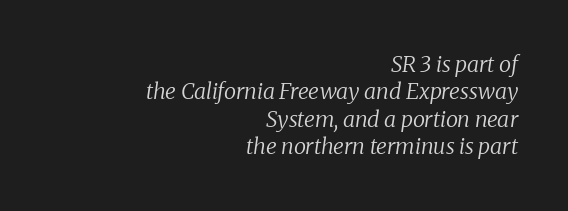
Q: Is the text bold? A: No.
Q: Is the text italic (slanted)? A: Yes, it leans right by about 8 degrees.
Q: Is the text underlined? A: No.
Q: How is the paragraph aligned? A: Right-aligned.
Q: Is the spacing between letters normal or unusually wide? A: Normal.
Q: Is the spacing between lines tight, normal or loose? A: Normal.
